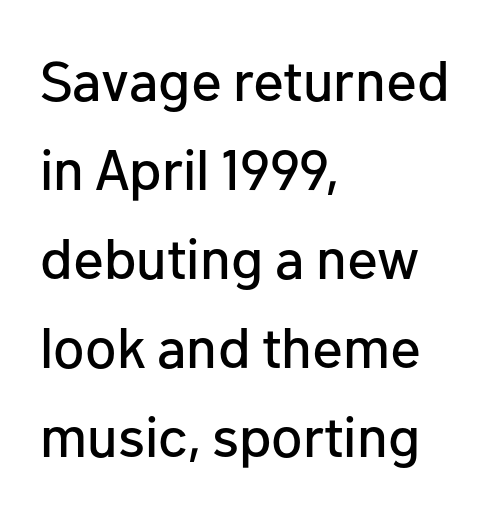
The image shows 57 px sans-serif type, upright; set left-aligned, normal line spacing (1.56x), normal letter spacing, not underlined; low stroke contrast and a medium x-height.
